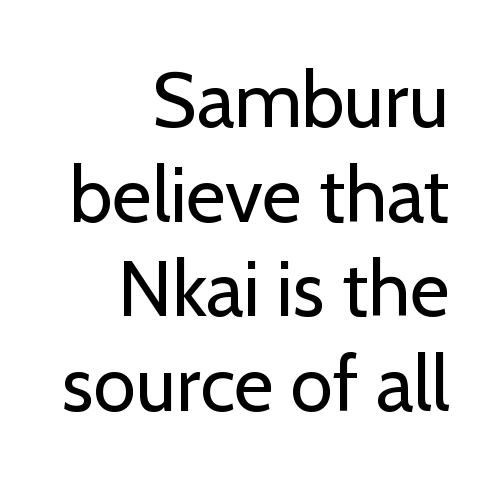
{"serif": "no", "italic": "no", "bold": "no", "weight": "regular", "width": "normal", "stroke_contrast": "low", "x_height": "medium", "monospaced": "no", "underline": "no", "align": "right", "line_spacing_ratio": 1.23, "letter_spacing": "normal", "letter_spacing_em": 0.0, "glyph_px": 77}
